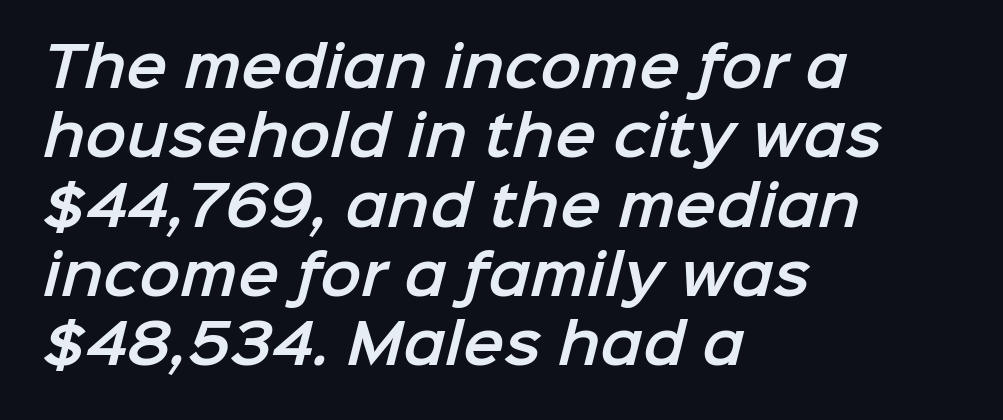
Q: Is the typeface a serif or a sans-serif typeface? A: Sans-serif.
Q: Is the text underlined? A: No.
Q: How is the paragraph aligned? A: Left-aligned.
Q: Is the spacing between letters normal or unusually wide? A: Normal.
Q: Is the spacing between lines tight, normal or loose? A: Normal.
Q: Width (condensed, normal, or wide)? A: Normal.
Q: Stroke contrast? A: Low.
Q: x-height? A: Medium.
Q: Monospaced? A: No.
